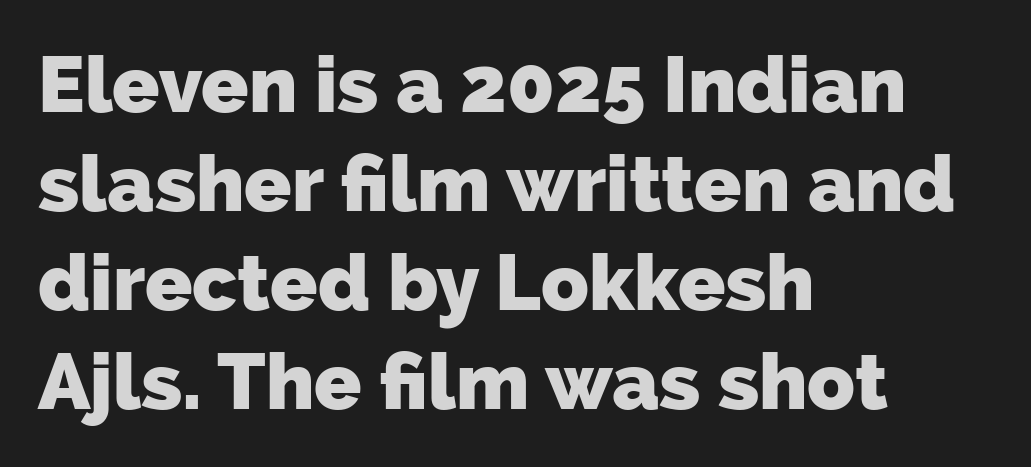
{"serif": "no", "bold": "yes", "weight": "heavy", "width": "normal", "stroke_contrast": "low", "x_height": "medium", "monospaced": "no", "underline": "no", "align": "left", "line_spacing": "normal", "line_spacing_ratio": 1.27, "letter_spacing": "normal", "letter_spacing_em": 0.0, "glyph_px": 78}
